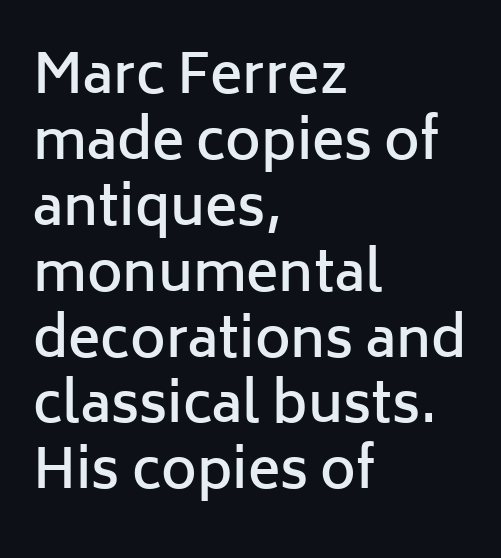
The image shows 54 px semibold sans-serif type, upright; set left-aligned, line spacing 1.22x, normal letter spacing, not underlined; low stroke contrast and a medium x-height.
